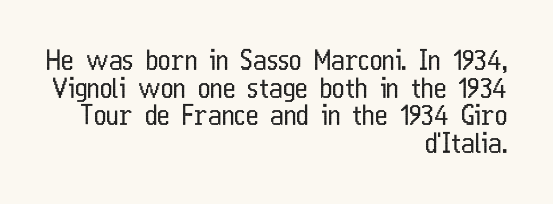
Teacher's note: observe the even right margin — that is flush-right alignment. You could barely slide anything between these rows. Tall strokes in this sample are plumb rather than angled. Weight: in the light-to-regular range. Lines of text with bare space underneath.
